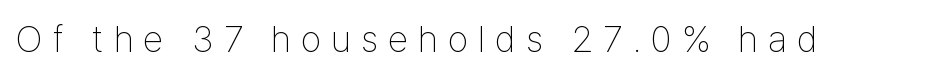
{"serif": "no", "italic": "no", "bold": "no", "weight": "thin", "width": "condensed", "stroke_contrast": "low", "x_height": "medium", "monospaced": "no", "underline": "no", "letter_spacing": "wide", "letter_spacing_em": 0.27, "glyph_px": 37}
